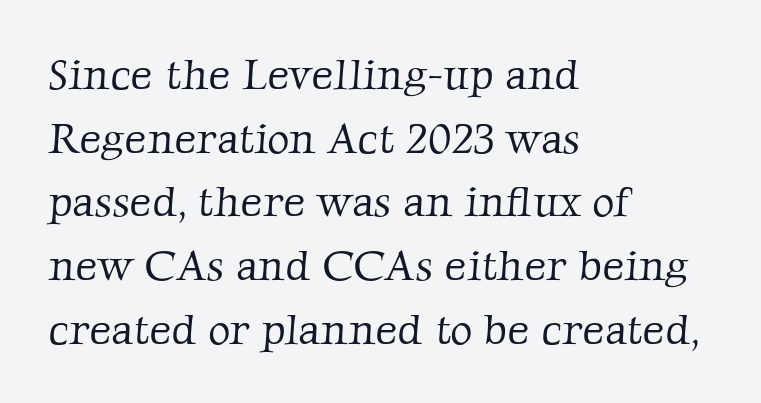
Unmarked baselines from the first word to the last. The letters carry serifs — small finishing strokes at the ends of their stems. Which margin do the lines hug? The left one — the right edge is uneven. A typesetter would call this proportional, since set widths differ per character.
